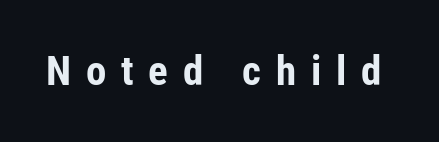
Q: Is the text bold? A: Yes.
Q: Is the text italic (slanted)? A: No, it is upright.
Q: Is the typeface a serif or a sans-serif typeface? A: Sans-serif.
Q: Is the text underlined? A: No.
Q: Is the spacing between letters normal or unusually wide? A: Unusually wide.
Q: Width (condensed, normal, or wide)? A: Condensed.
Q: Stroke contrast? A: Low.
Q: x-height? A: Medium.
Q: Monospaced? A: No.
